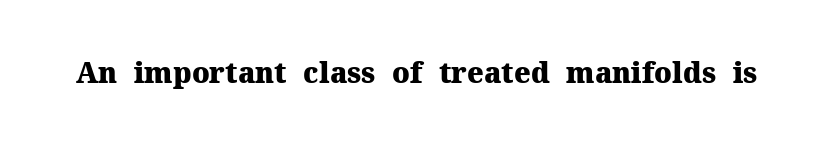
{"serif": "yes", "italic": "no", "bold": "yes", "weight": "heavy", "width": "normal", "stroke_contrast": "medium", "x_height": "medium", "monospaced": "no", "underline": "no", "letter_spacing": "normal", "letter_spacing_em": 0.0, "glyph_px": 28}
